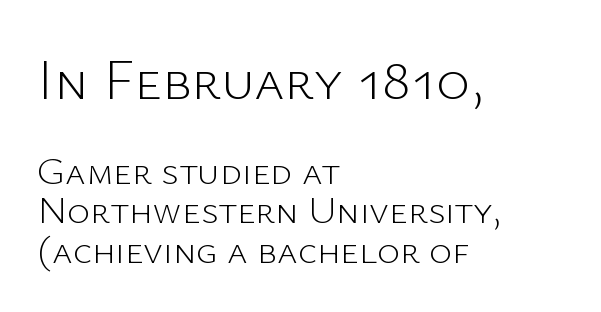
Q: Is the text bold? A: No.
Q: Is the text italic (slanted)? A: No, it is upright.
Q: Is the typeface a serif or a sans-serif typeface? A: Sans-serif.
Q: Is the text underlined? A: No.
Q: How is the paragraph aligned? A: Left-aligned.
Q: Is the spacing between letters normal or unusually wide? A: Normal.
Q: Is the spacing between lines tight, normal or loose? A: Tight.
Q: Which block of text is set in a larger size, the first (top) or the second (bottom)? A: The first (top) one.
Q: Width (condensed, normal, or wide)? A: Normal.
Q: Stroke contrast? A: Low.
Q: x-height? A: Medium.
Q: Monospaced? A: No.
